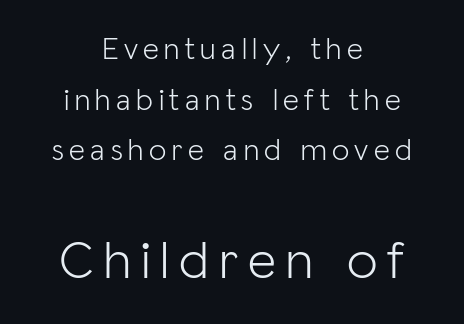
The image shows 55 px light sans-serif type, upright; set centered, normal line spacing (1.63x), not underlined; the second (bottom) block is 1.77x larger; low stroke contrast and a medium x-height.
